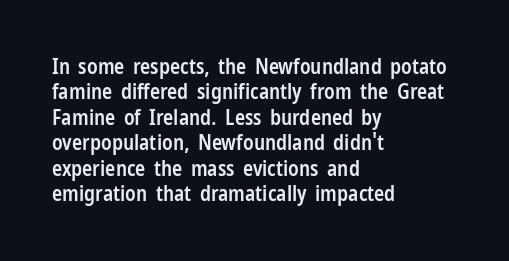
The image shows 21 px text type, upright; set left-aligned, line spacing 1.21x, normal letter spacing, not underlined.
